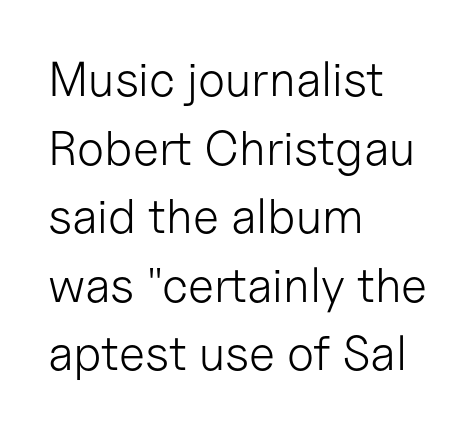
The image shows 49 px light sans-serif type, upright; set left-aligned, normal line spacing (1.4x), normal letter spacing, not underlined; low stroke contrast and a medium x-height.
